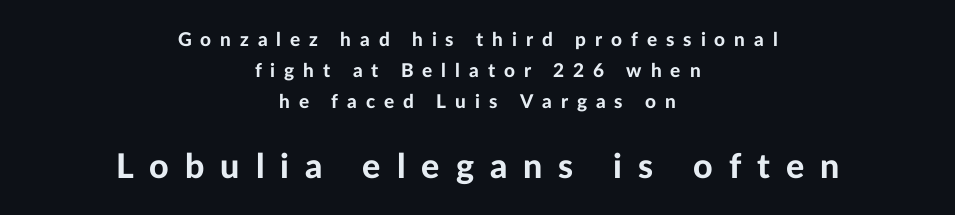
{"serif": "no", "italic": "no", "bold": "yes", "weight": "bold", "width": "normal", "stroke_contrast": "low", "x_height": "medium", "monospaced": "no", "underline": "no", "align": "center", "line_spacing": "normal", "line_spacing_ratio": 1.62, "letter_spacing": "wide", "letter_spacing_em": 0.47, "larger_block": "second", "size_ratio": 1.79, "glyph_px": 34}
